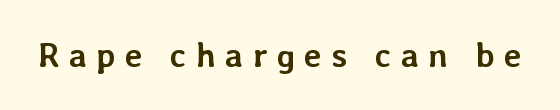
A typesetter would call this proportional, since set widths differ per character. The baseline area is clear. Every stem runs plumb, perpendicular to the baseline. Caption: bold face, heavy strokes. The horizontal fit of the characters is loose and conspicuously gappy.
